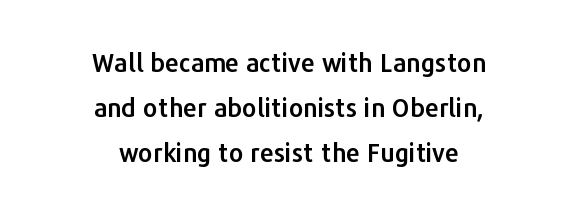
How are the letters spaced? Ordinarily, with no added tracking. These lines were composed using upright roman letters. Underline: absent. Every row of glyphs is offset so its center matches the block's center.
